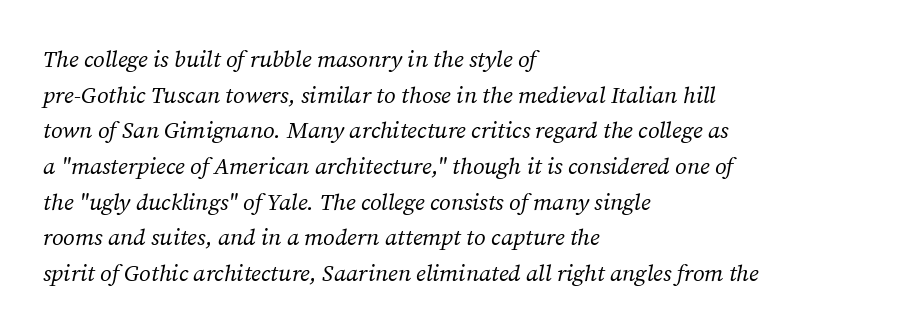
Q: Is the text bold? A: No.
Q: Is the text italic (slanted)? A: Yes, it leans right by about 12 degrees.
Q: Is the text underlined? A: No.
Q: How is the paragraph aligned? A: Left-aligned.
Q: Is the spacing between letters normal or unusually wide? A: Normal.
Q: Is the spacing between lines tight, normal or loose? A: Normal.
